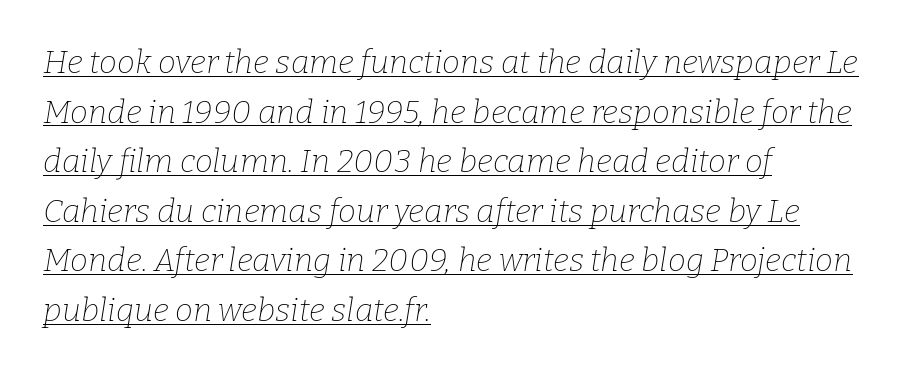
Spacing verdict: proportional, widths tailored to each character. This sample uses plain, unmodified letter spacing. Slanted lettering throughout. The lettering is marked with a stroke running underneath it. If you measured baseline to baseline, you'd find a middling distance. The font family rendered here belongs to the serif group.
